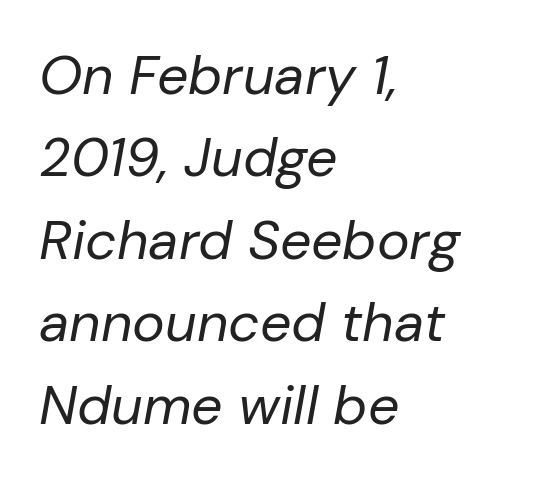
Q: Is the text bold? A: No.
Q: Is the text italic (slanted)? A: Yes, it leans right by about 10 degrees.
Q: Is the text underlined? A: No.
Q: How is the paragraph aligned? A: Left-aligned.
Q: Is the spacing between letters normal or unusually wide? A: Normal.
Q: Is the spacing between lines tight, normal or loose? A: Normal.
Q: Width (condensed, normal, or wide)? A: Normal.
Q: Stroke contrast? A: Low.
Q: x-height? A: Medium.
Q: Monospaced? A: No.
